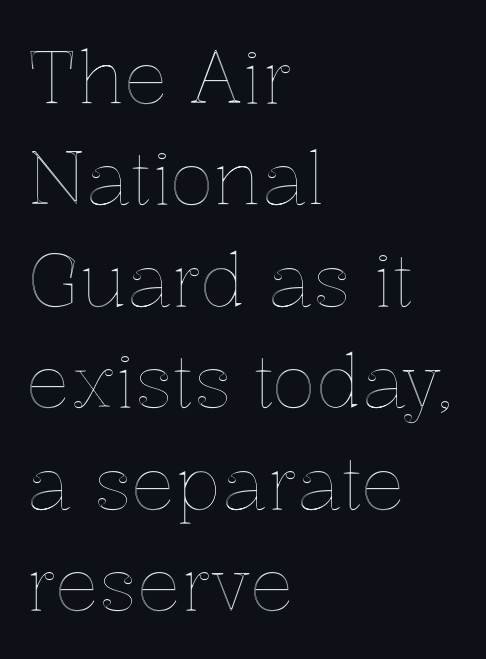
The image shows 73 px text type, upright; set left-aligned, normal line spacing (1.39x), normal letter spacing, not underlined; a medium x-height.
